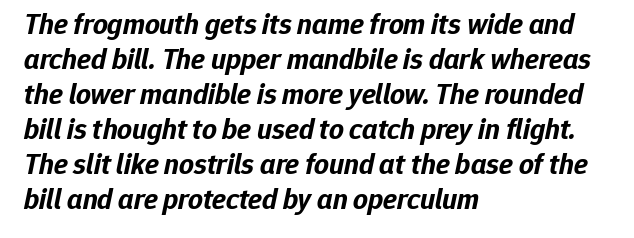
{"italic": "yes", "lean": "right", "slant_degrees": 12, "bold": "yes", "weight": "bold", "width": "normal", "stroke_contrast": "low", "x_height": "medium", "monospaced": "no", "underline": "no", "align": "left", "line_spacing_ratio": 1.21, "letter_spacing": "normal", "letter_spacing_em": 0.0, "glyph_px": 29}
